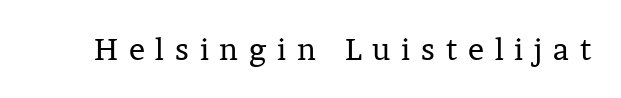
The image shows 30 px regular-weight serif type, upright; set unusually wide letter spacing (+0.36 em), not underlined; low stroke contrast and a medium x-height.
